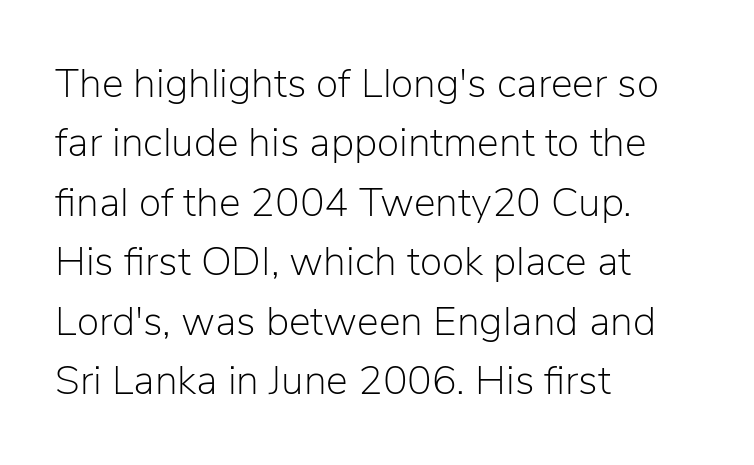
{"serif": "no", "italic": "no", "bold": "no", "weight": "light", "width": "normal", "stroke_contrast": "low", "x_height": "medium", "monospaced": "no", "underline": "no", "align": "left", "line_spacing": "normal", "line_spacing_ratio": 1.45, "letter_spacing": "normal", "letter_spacing_em": 0.0, "glyph_px": 41}
